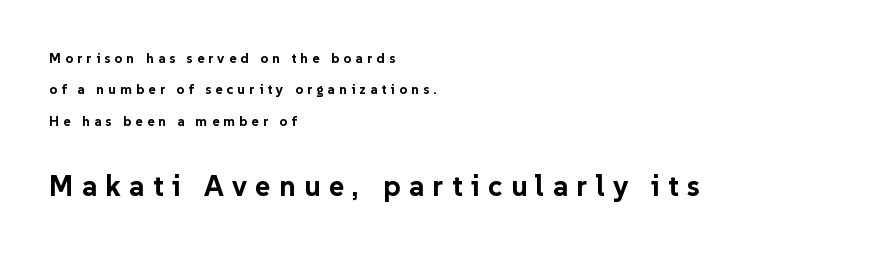
Short note: letters widely spaced. Bold? Absolutely — the strokes are thick and heavy. Quick note: not italic, upright. Clear beneath every line of the passage. Varying glyph widths throughout — classic text-font behaviour.
